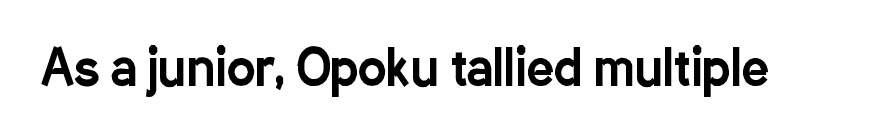
Q: Is the text italic (slanted)? A: No, it is upright.
Q: Is the typeface a serif or a sans-serif typeface? A: Sans-serif.
Q: Is the text underlined? A: No.
Q: Is the spacing between letters normal or unusually wide? A: Normal.
Q: Width (condensed, normal, or wide)? A: Condensed.
Q: Stroke contrast? A: Low.
Q: x-height? A: Medium.
Q: Monospaced? A: No.
